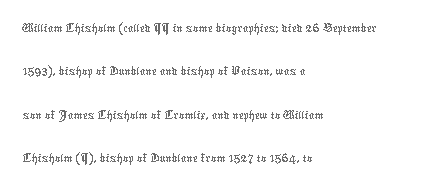
These lines are rendered in a variable-pitch font. The letters sit at their default tracking, neither squeezed nor spread. Every row of glyphs begins at an identical x-position on the left. Weight: regular or lighter. The line-height multiplier appears to be the usual default. Designer's note — italics off, roman on.
